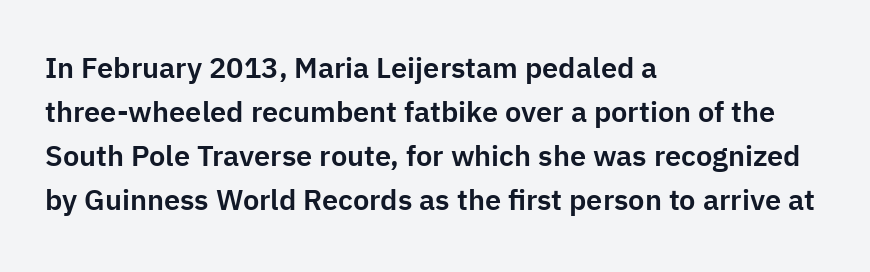
Italic? Not at all — the glyphs are vertical. Each letter keeps its own natural width here, so spacing adapts to shape. Descender tails drop into unmarked territory. The rendering anchors every line to the left-hand side. Letter spacing: default.
